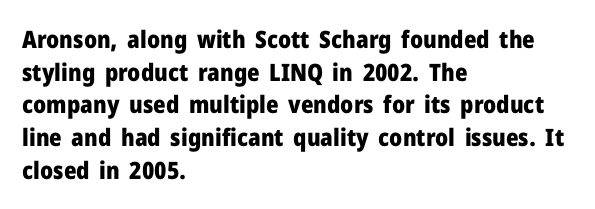
{"italic": "no", "bold": "yes", "underline": "no", "align": "left", "line_spacing": "normal", "line_spacing_ratio": 1.36, "letter_spacing": "normal", "letter_spacing_em": 0.0, "glyph_px": 24}
